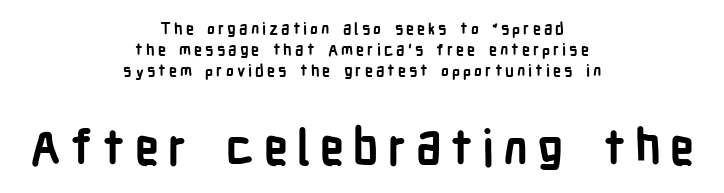
These lines are rendered in a variable-pitch font. Whoever set this chose a conventional vertical rhythm. Does the copy run flush right? No — it is centered line by line. Type size steps up from the first block to the second. Glance below the letters and you will spot only blank space. To sum up the face: it is a sans, with no serifs.
